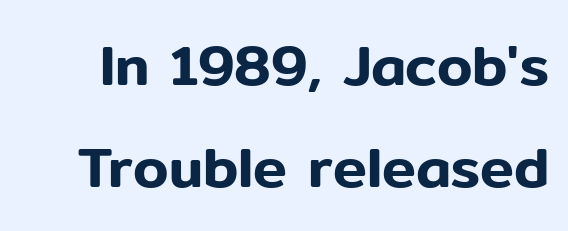
This sample has the flowing, uneven cadence of proportional lettering. The gaps between neighbouring characters are ordinary and unremarkable. Each row of text sits above clean, open space. This is roman type, the default non-slanted kind.
